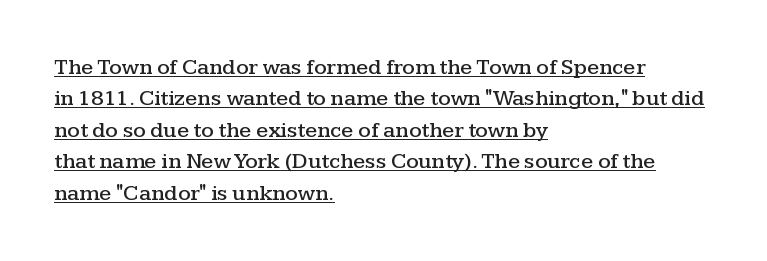
Q: Is the text italic (slanted)? A: No, it is upright.
Q: Is the text underlined? A: Yes.
Q: How is the paragraph aligned? A: Left-aligned.
Q: Is the spacing between letters normal or unusually wide? A: Normal.
Q: Is the spacing between lines tight, normal or loose? A: Normal.
